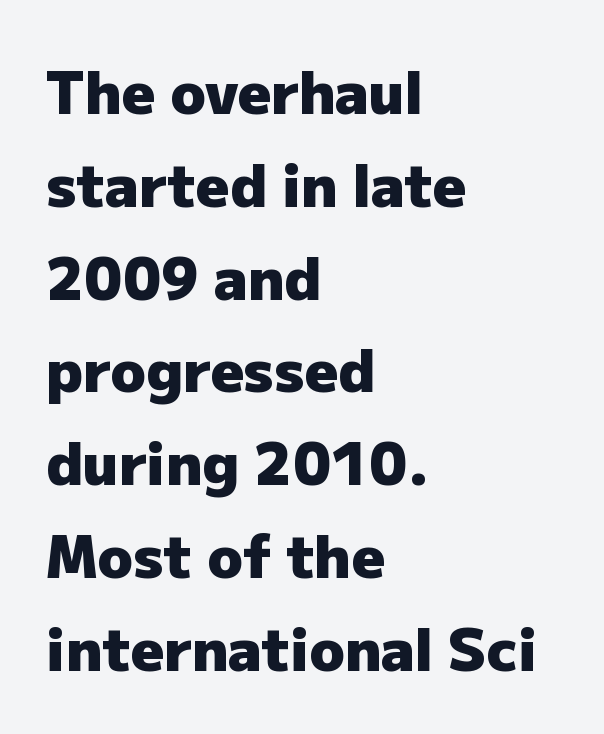
Q: Is the text bold? A: Yes.
Q: Is the text italic (slanted)? A: No, it is upright.
Q: Is the typeface a serif or a sans-serif typeface? A: Sans-serif.
Q: Is the text underlined? A: No.
Q: How is the paragraph aligned? A: Left-aligned.
Q: Is the spacing between letters normal or unusually wide? A: Normal.
Q: Is the spacing between lines tight, normal or loose? A: Normal.
Q: Width (condensed, normal, or wide)? A: Normal.
Q: Stroke contrast? A: Low.
Q: x-height? A: Medium.
Q: Monospaced? A: No.
